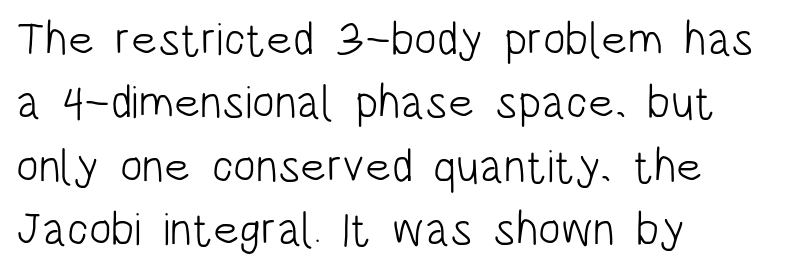
The image shows 47 px light, condensed sans-serif type, upright; set left-aligned, normal line spacing (1.35x), normal letter spacing, not underlined; low stroke contrast and a large x-height.
